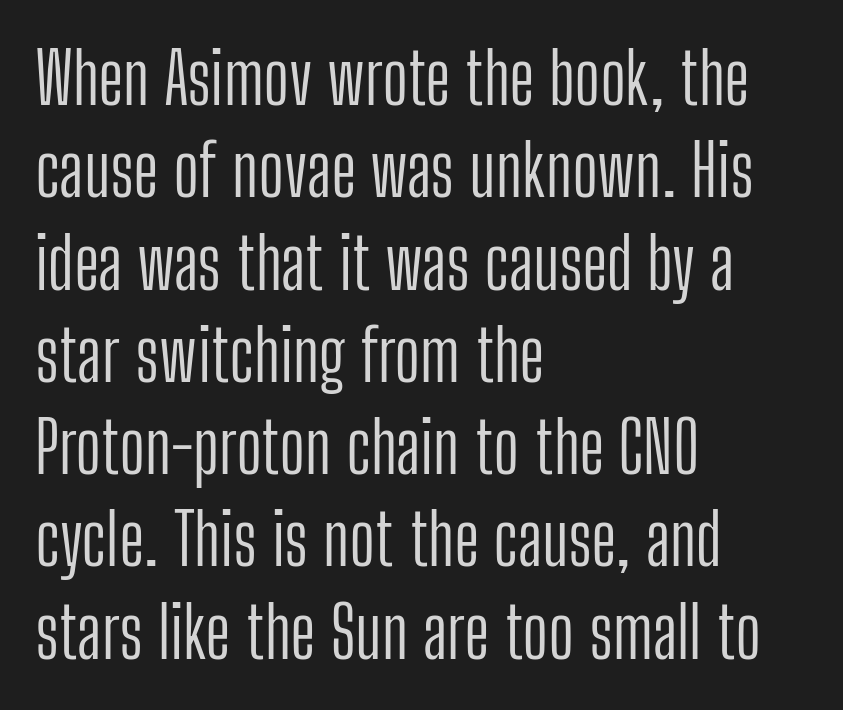
The baseline area is clear. One glance says typical: line gaps are just what's usual. This is the regular roman posture of the typeface. The ragged edge is on the right, which tells us the setting is flush left. Serif or sans? Sans — the stroke terminals are bare. Here the glyphs are tracked normally, forming tight word shapes.
